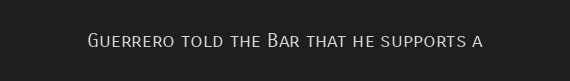
Q: Is the text bold? A: No.
Q: Is the text italic (slanted)? A: No, it is upright.
Q: Is the text underlined? A: No.
Q: Is the spacing between letters normal or unusually wide? A: Normal.
